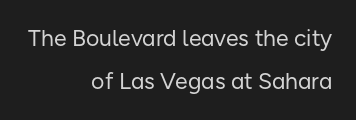
The image shows 23 px text type, upright; set right-aligned, line spacing 1.87x, normal letter spacing, not underlined.
